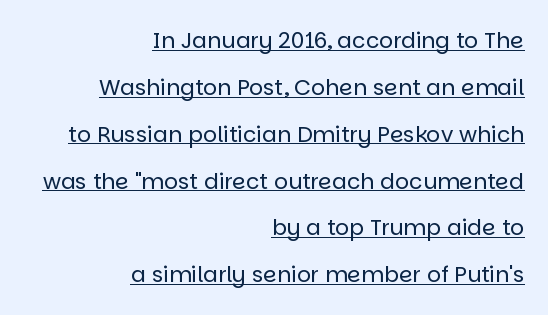
The image shows 22 px text type, upright; set right-aligned, loose line spacing (2.13x), normal letter spacing, underlined.
